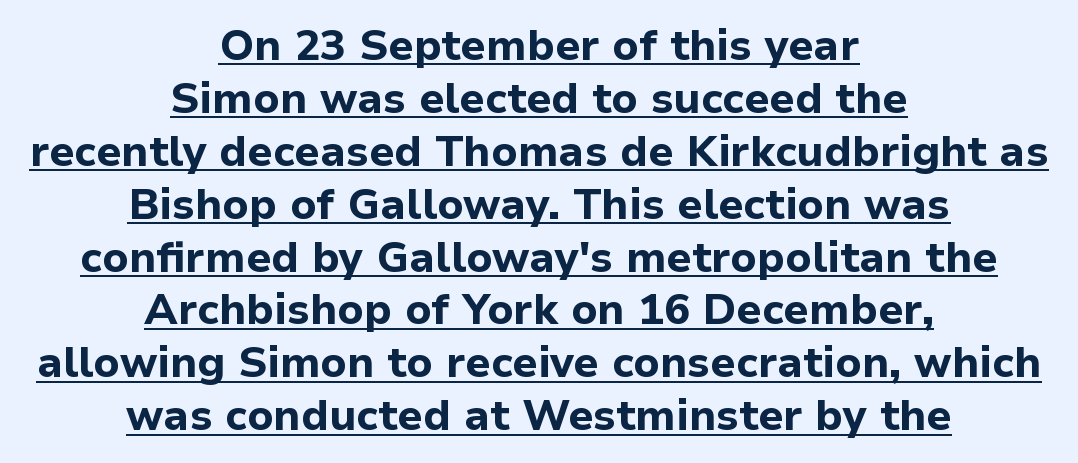
Q: Is the text bold? A: Yes.
Q: Is the text italic (slanted)? A: No, it is upright.
Q: Is the typeface a serif or a sans-serif typeface? A: Sans-serif.
Q: Is the text underlined? A: Yes.
Q: How is the paragraph aligned? A: Centered.
Q: Is the spacing between letters normal or unusually wide? A: Normal.
Q: Width (condensed, normal, or wide)? A: Normal.
Q: Stroke contrast? A: Low.
Q: x-height? A: Medium.
Q: Monospaced? A: No.
